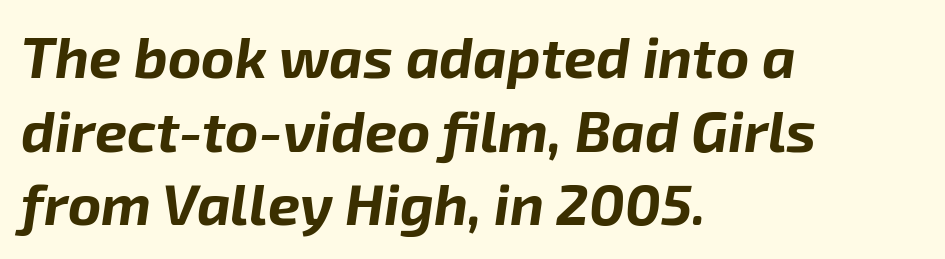
Q: Is the text bold? A: Yes.
Q: Is the text italic (slanted)? A: Yes, it leans right by about 8 degrees.
Q: Is the text underlined? A: No.
Q: How is the paragraph aligned? A: Left-aligned.
Q: Is the spacing between letters normal or unusually wide? A: Normal.
Q: Is the spacing between lines tight, normal or loose? A: Normal.
Q: Width (condensed, normal, or wide)? A: Normal.
Q: Stroke contrast? A: Low.
Q: x-height? A: Medium.
Q: Monospaced? A: No.
